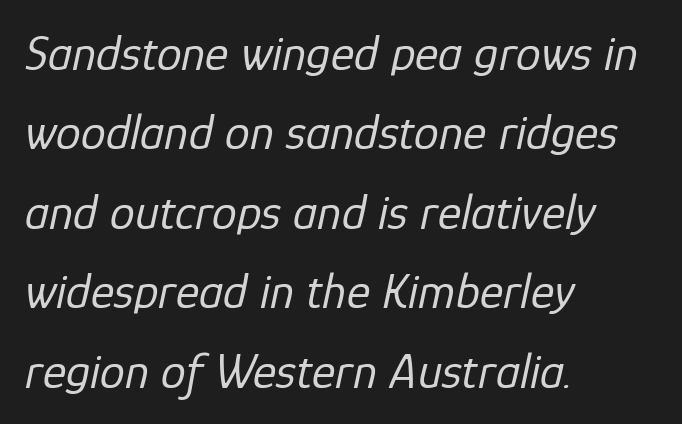
{"italic": "yes", "lean": "right", "slant_degrees": 12, "bold": "no", "weight": "regular", "width": "normal", "stroke_contrast": "low", "x_height": "medium", "monospaced": "no", "underline": "no", "align": "left", "line_spacing": "normal", "line_spacing_ratio": 1.59, "letter_spacing": "normal", "letter_spacing_em": 0.0, "glyph_px": 50}
